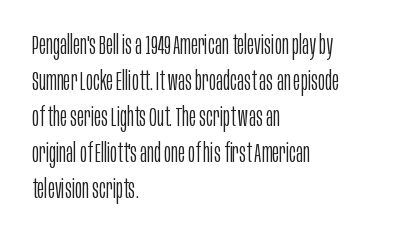
{"italic": "no", "bold": "no", "underline": "no", "align": "left", "line_spacing": "normal", "line_spacing_ratio": 1.33, "letter_spacing": "normal", "letter_spacing_em": 0.0, "glyph_px": 27}
